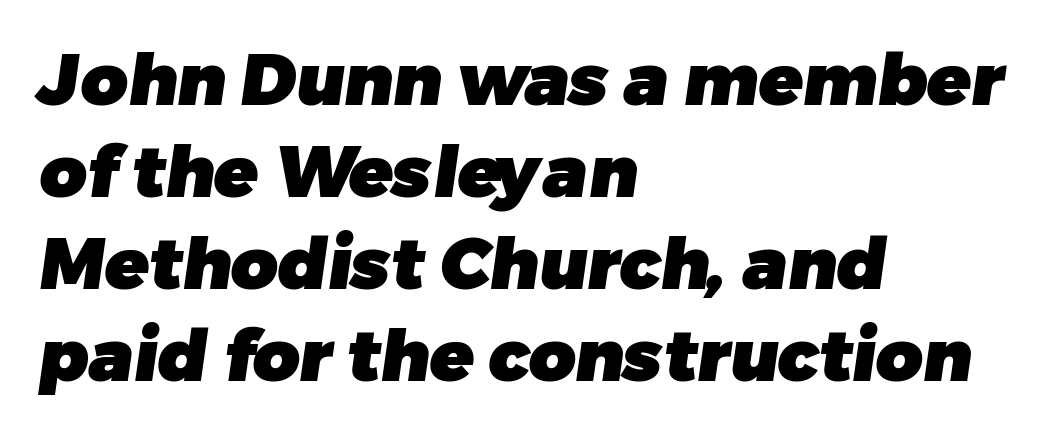
Q: Is the text bold? A: Yes.
Q: Is the typeface a serif or a sans-serif typeface? A: Sans-serif.
Q: Is the text underlined? A: No.
Q: How is the paragraph aligned? A: Left-aligned.
Q: Is the spacing between letters normal or unusually wide? A: Normal.
Q: Is the spacing between lines tight, normal or loose? A: Normal.
Q: Width (condensed, normal, or wide)? A: Normal.
Q: Stroke contrast? A: Low.
Q: x-height? A: Medium.
Q: Monospaced? A: No.
